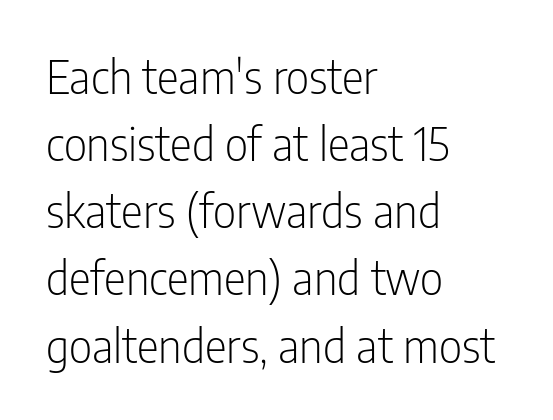
Q: Is the text bold? A: No.
Q: Is the text italic (slanted)? A: No, it is upright.
Q: Is the typeface a serif or a sans-serif typeface? A: Sans-serif.
Q: Is the text underlined? A: No.
Q: How is the paragraph aligned? A: Left-aligned.
Q: Is the spacing between letters normal or unusually wide? A: Normal.
Q: Is the spacing between lines tight, normal or loose? A: Normal.
Q: Width (condensed, normal, or wide)? A: Condensed.
Q: Stroke contrast? A: Low.
Q: x-height? A: Medium.
Q: Monospaced? A: No.
